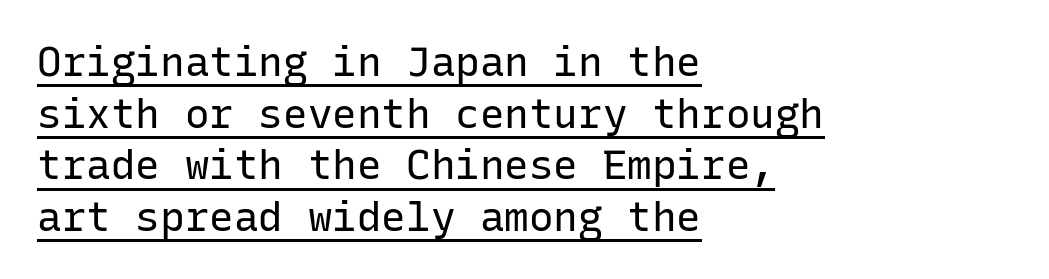
{"serif": "no", "italic": "no", "bold": "no", "weight": "regular", "width": "normal", "stroke_contrast": "low", "x_height": "medium", "monospaced": "yes", "underline": "yes", "align": "left", "line_spacing": "normal", "line_spacing_ratio": 1.26, "letter_spacing": "normal", "letter_spacing_em": 0.0, "glyph_px": 41}
